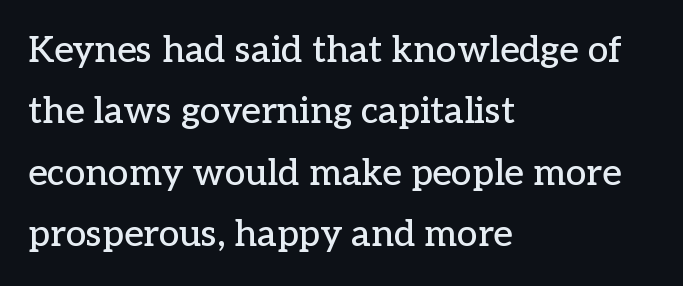
The image shows 37 px serif type, upright; set left-aligned, normal line spacing (1.66x), normal letter spacing, not underlined; low stroke contrast and a medium x-height.
